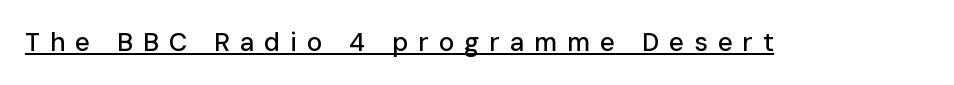
{"italic": "no", "underline": "yes", "letter_spacing": "wide", "letter_spacing_em": 0.38, "glyph_px": 26}
